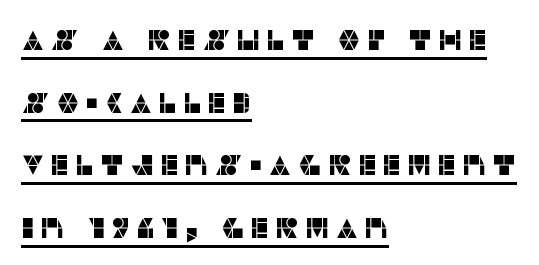
This rendering uses left alignment, leaving the right contour irregular. Compared with undecorated copy, this sample adds a rule below the words. Is this a fixed-width face? No — the glyphs have proportional, varying widths. Tall strokes in this sample are plumb rather than angled. The rendering shows plain stroke endings on the letterforms — a sans-serif design. The passage shown stacks its lines with a broad gap.
